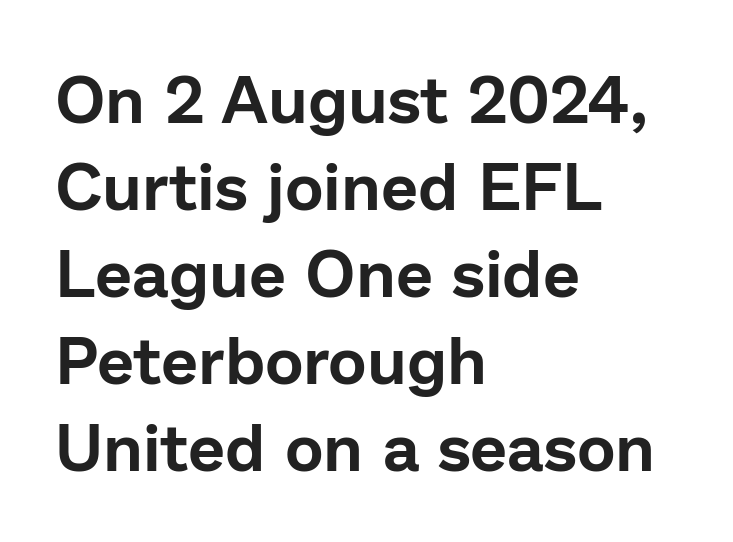
Q: Is the text italic (slanted)? A: No, it is upright.
Q: Is the typeface a serif or a sans-serif typeface? A: Sans-serif.
Q: Is the text underlined? A: No.
Q: How is the paragraph aligned? A: Left-aligned.
Q: Is the spacing between letters normal or unusually wide? A: Normal.
Q: Is the spacing between lines tight, normal or loose? A: Normal.
Q: Width (condensed, normal, or wide)? A: Normal.
Q: Stroke contrast? A: Low.
Q: x-height? A: Medium.
Q: Monospaced? A: No.
